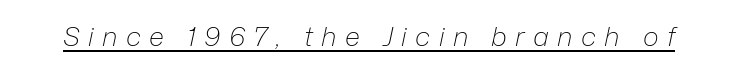
Q: Is the text bold? A: No.
Q: Is the text italic (slanted)? A: Yes, it leans right by about 12 degrees.
Q: Is the text underlined? A: Yes.
Q: Is the spacing between letters normal or unusually wide? A: Unusually wide.
